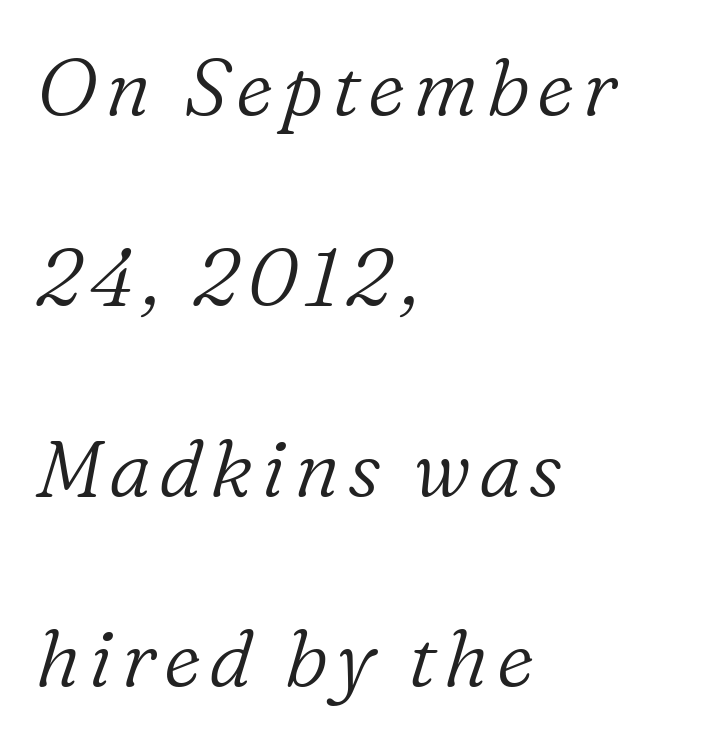
This sample is left-justified, so line endings fall wherever the words run out. Compared with a typical body face, this is equally light or lighter still. Typographically, this falls in the serif category. Looks like regular typesetting: each glyph gets only the width it needs. You can tell it's italic because the verticals aren't actually vertical.
